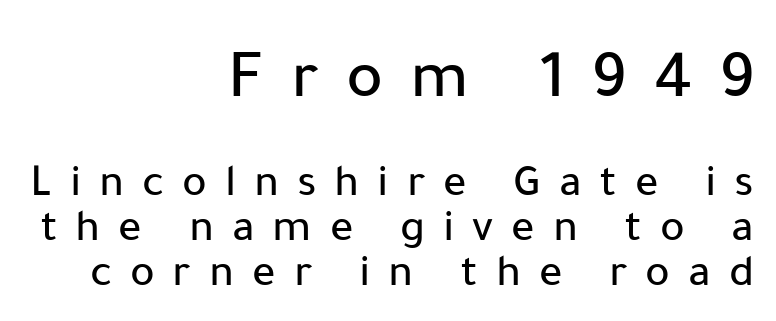
The image shows 69 px sans-serif type, upright; set right-aligned, tight line spacing (0.98x), unusually wide letter spacing (+0.39 em), not underlined; the first (top) block is 1.5x larger; low stroke contrast and a medium x-height.
